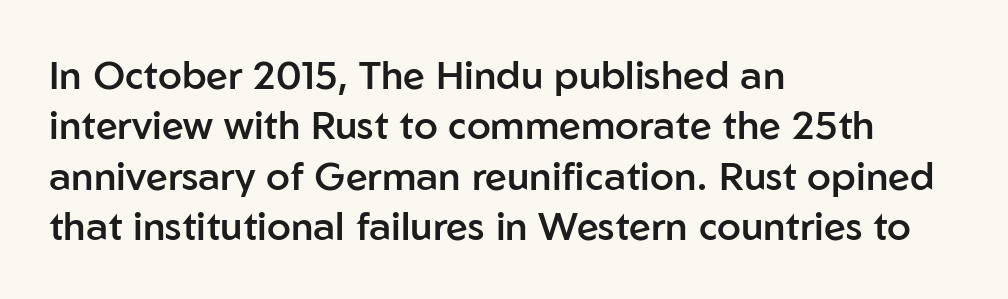
{"serif": "no", "italic": "no", "bold": "semi", "weight": "semibold", "width": "normal", "stroke_contrast": "low", "x_height": "medium", "monospaced": "no", "underline": "no", "align": "left", "line_spacing": "normal", "line_spacing_ratio": 1.29, "letter_spacing": "normal", "letter_spacing_em": 0.0, "glyph_px": 39}
